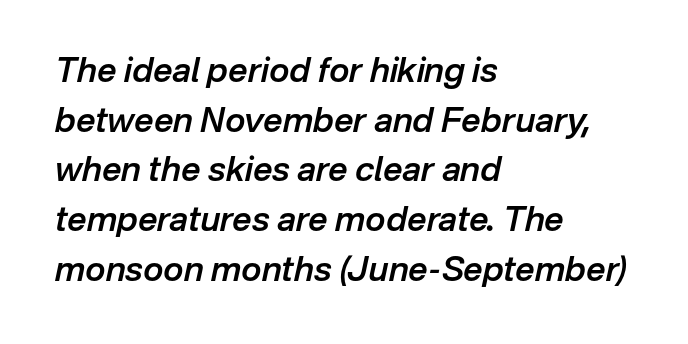
Here the glyphs are tracked normally, forming tight word shapes. Left-aligned paragraph, ragged on the right. The face used here is proportionally spaced, like ordinary book or web type. Typesetter's note: demi weight, one step under bold. In terms of leading, this rendering sits right in the middle. The gap between lines stays unmarked.
